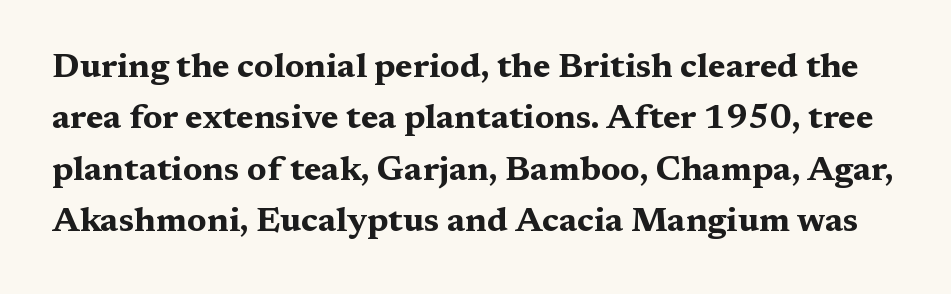
{"serif": "yes", "italic": "no", "bold": "yes", "weight": "bold", "width": "wide", "stroke_contrast": "medium", "x_height": "medium", "monospaced": "no", "underline": "no", "line_spacing": "normal", "line_spacing_ratio": 1.51, "letter_spacing": "normal", "letter_spacing_em": 0.0, "glyph_px": 34}
